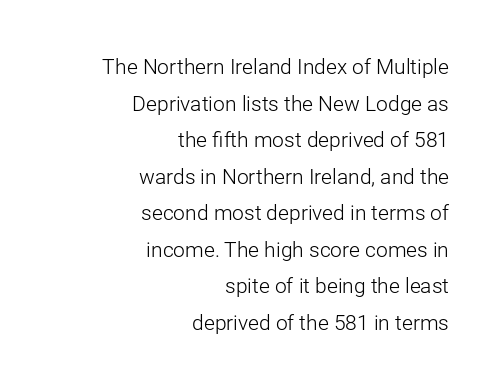
Every row of glyphs terminates at an identical x-position on the right. No chunkiness to these letters — they're not bold. Check the space under the baseline: it is left empty. Posture: straight, roman, zero tilt. Standard letterfit; no display-style spreading of the glyphs.
